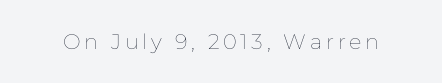
{"italic": "no", "bold": "no", "underline": "no", "glyph_px": 21}
